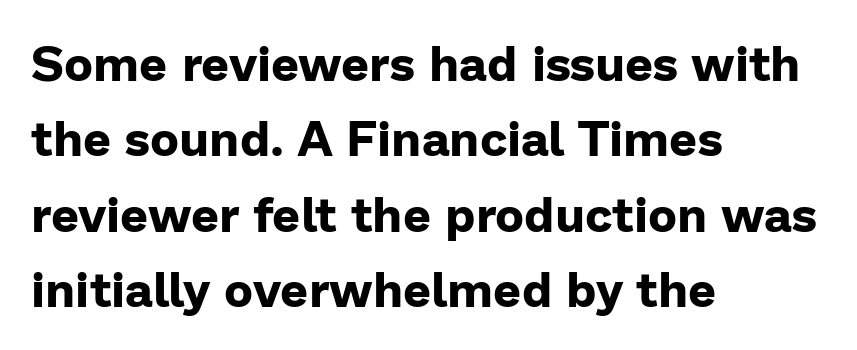
The image shows 49 px bold sans-serif type, upright; set left-aligned, normal line spacing (1.54x), normal letter spacing, not underlined; low stroke contrast and a medium x-height.
